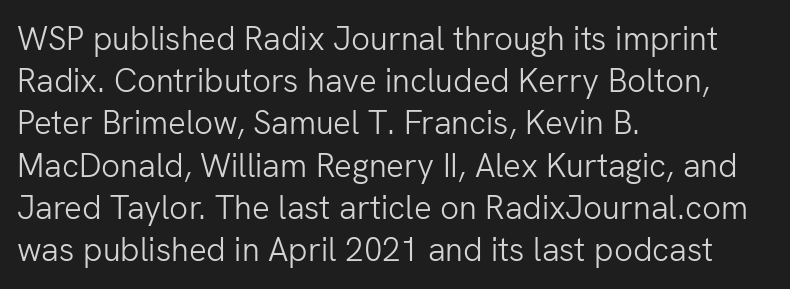
{"serif": "no", "italic": "no", "bold": "no", "weight": "light", "width": "normal", "stroke_contrast": "low", "x_height": "medium", "monospaced": "no", "underline": "no", "align": "left", "line_spacing": "normal", "line_spacing_ratio": 1.28, "letter_spacing": "normal", "letter_spacing_em": 0.0, "glyph_px": 33}
